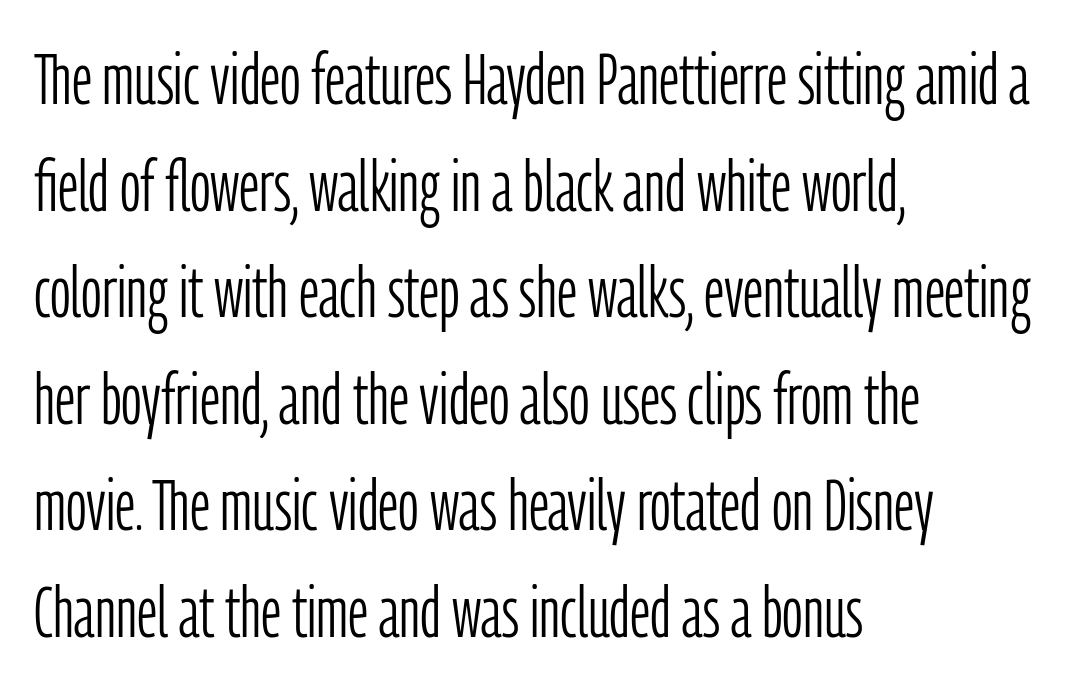
{"serif": "no", "italic": "no", "bold": "no", "weight": "light", "width": "condensed", "stroke_contrast": "low", "x_height": "medium", "monospaced": "no", "underline": "no", "align": "left", "line_spacing": "normal", "line_spacing_ratio": 1.48, "letter_spacing": "normal", "letter_spacing_em": 0.0, "glyph_px": 72}
